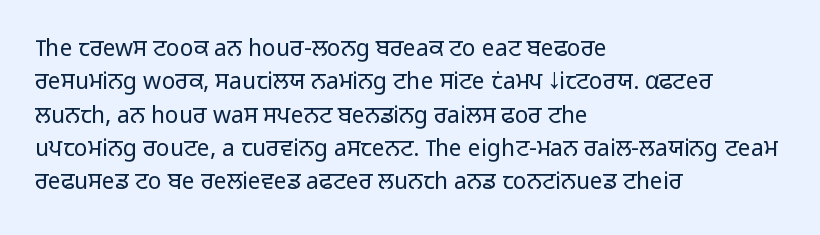
{"italic": "no", "bold": "no", "underline": "no", "align": "left", "line_spacing": "normal", "line_spacing_ratio": 1.45, "letter_spacing": "normal", "letter_spacing_em": 0.0, "glyph_px": 23}
